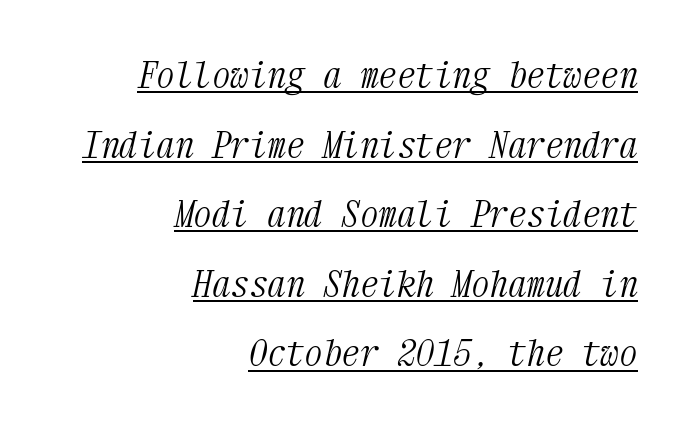
The image shows 37 px light, condensed serif type, italic (leaning right), monospaced; set right-aligned, line spacing 1.88x, normal letter spacing, underlined; medium stroke contrast and a medium x-height.
